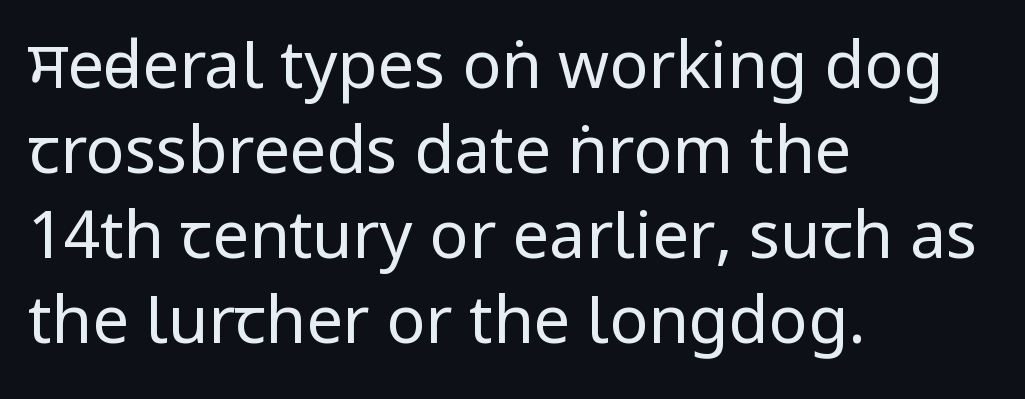
Bare-footed words on every line. A typesetter would mark this as roman, not italic. Nothing sits at the stroke ends, so this counts as sans-serif. This rendering leaves character spacing at its baseline value. The weight would be labelled regular, book, light, or lighter still. The face used here is proportionally spaced, like ordinary book or web type.
